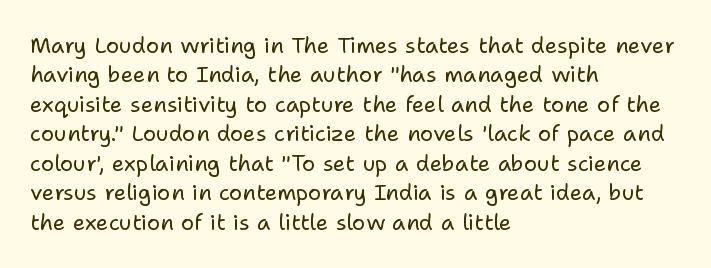
The image shows 22 px text type, upright; set left-aligned, normal line spacing (1.34x), normal letter spacing, not underlined.
